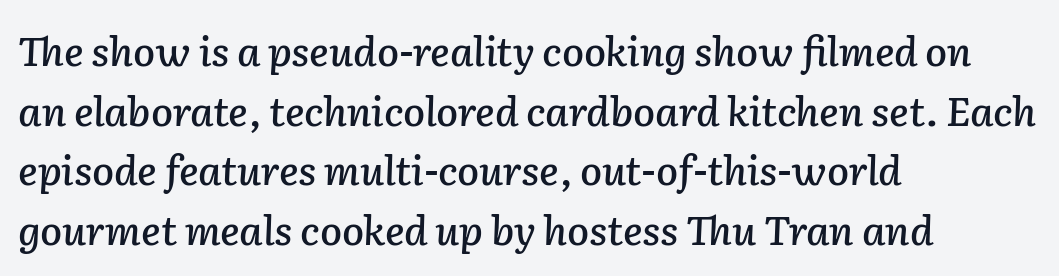
The image shows 40 px text type, italic (leaning right); set left-aligned, normal line spacing (1.49x), normal letter spacing, not underlined; low stroke contrast and a medium x-height.
